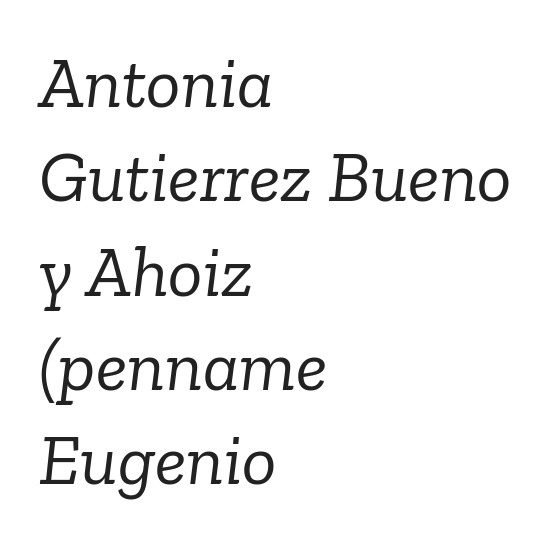
{"serif": "yes", "italic": "yes", "lean": "right", "slant_degrees": 6, "bold": "no", "weight": "light", "width": "normal", "stroke_contrast": "low", "x_height": "medium", "monospaced": "no", "underline": "no", "align": "left", "line_spacing": "normal", "line_spacing_ratio": 1.31, "letter_spacing": "normal", "letter_spacing_em": 0.0, "glyph_px": 72}
